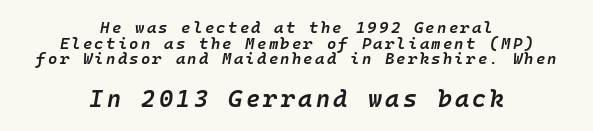
The image shows 24 px text type, italic (leaning right); set centered, tight line spacing (0.97x), not underlined; the second (bottom) block is 1.5x larger.
